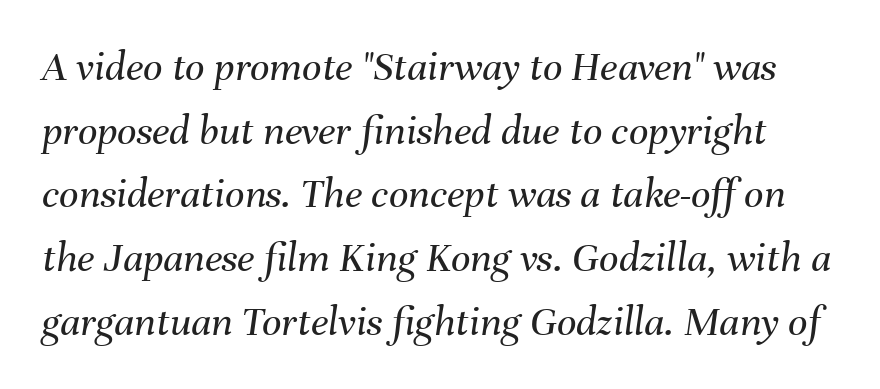
{"italic": "yes", "lean": "right", "slant_degrees": 8, "bold": "no", "weight": "regular", "width": "normal", "stroke_contrast": "medium", "x_height": "medium", "monospaced": "no", "underline": "no", "line_spacing": "normal", "line_spacing_ratio": 1.48, "letter_spacing": "normal", "letter_spacing_em": 0.0, "glyph_px": 43}
